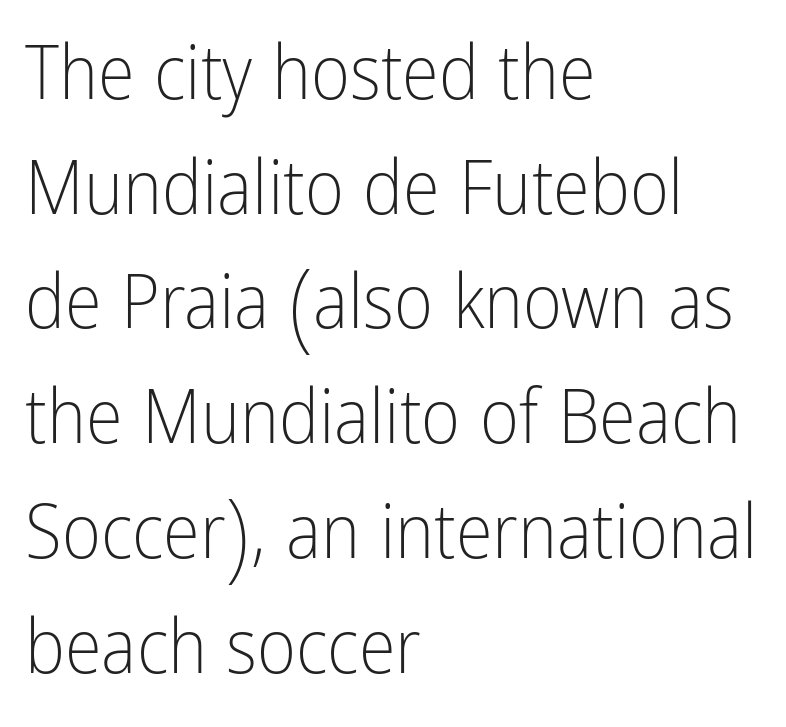
The image shows 75 px light, condensed sans-serif type, upright; set left-aligned, normal line spacing (1.53x), normal letter spacing, not underlined; low stroke contrast and a medium x-height.
